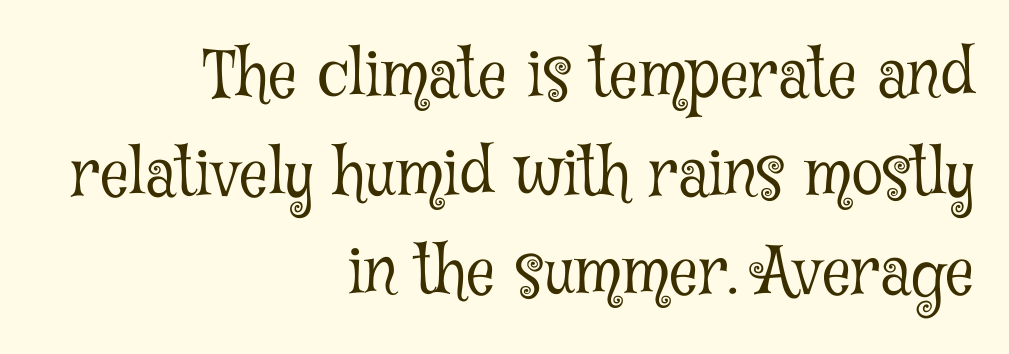
{"serif": "yes", "italic": "no", "bold": "no", "weight": "light", "width": "condensed", "stroke_contrast": "low", "x_height": "medium", "monospaced": "no", "underline": "no", "align": "right", "line_spacing": "normal", "line_spacing_ratio": 1.54, "letter_spacing": "normal", "letter_spacing_em": 0.0, "glyph_px": 64}
